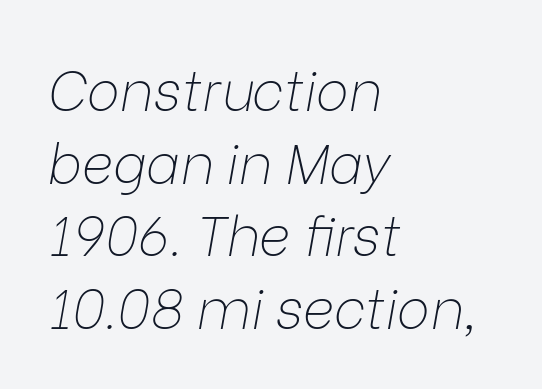
{"italic": "yes", "lean": "right", "slant_degrees": 9, "bold": "no", "weight": "thin", "width": "normal", "stroke_contrast": "low", "x_height": "medium", "monospaced": "no", "underline": "no", "align": "left", "line_spacing": "normal", "line_spacing_ratio": 1.32, "letter_spacing": "normal", "letter_spacing_em": 0.0, "glyph_px": 55}
